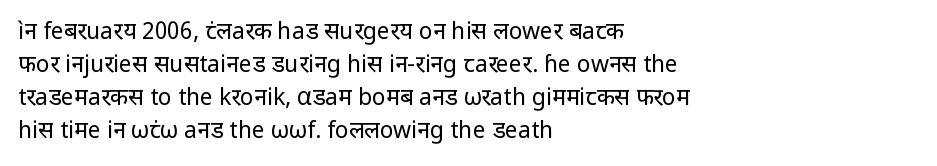
Q: Is the text bold? A: No.
Q: Is the text italic (slanted)? A: No, it is upright.
Q: Is the text underlined? A: No.
Q: How is the paragraph aligned? A: Left-aligned.
Q: Is the spacing between letters normal or unusually wide? A: Normal.
Q: Is the spacing between lines tight, normal or loose? A: Normal.
